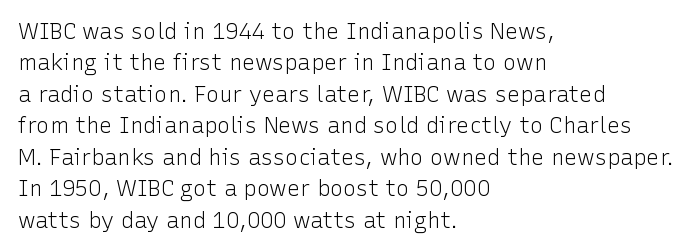
The line-height multiplier appears to be the usual default. The ragged edge is on the right, which tells us the setting is flush left. A typesetter would mark this as roman, not italic. This sample uses plain, unmodified letter spacing. No letter is thick-stroked: the sample isn't bold.
